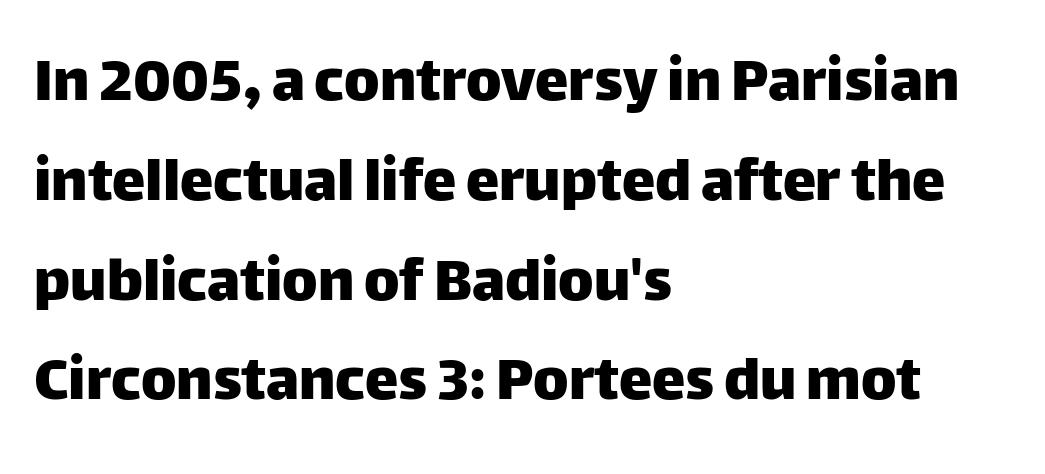
The image shows 67 px sans-serif type, upright; set left-aligned, normal line spacing (1.49x), normal letter spacing, not underlined; low stroke contrast and a large x-height.
